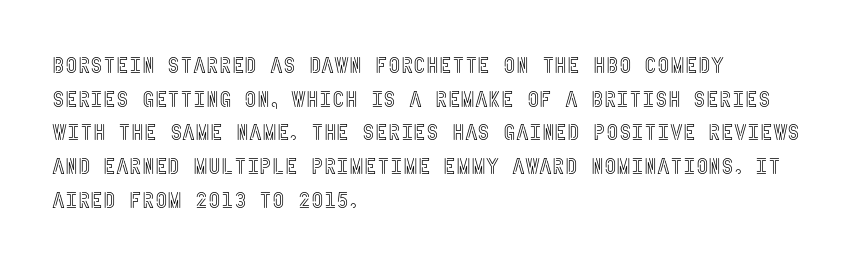
One glance says typical: line gaps are just what's usual. The letters stand upright; this is a roman face. The gap between lines stays unmarked. These lines keep a tight, regular rhythm from letter to letter. Casual observation: everything's shoved over to the left.
